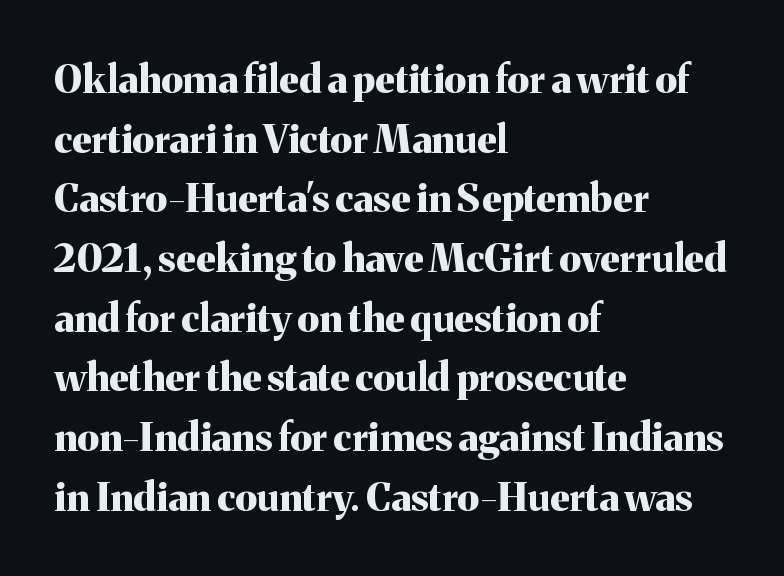
The image shows 39 px bold serif type, upright; set left-aligned, normal line spacing (1.53x), normal letter spacing, not underlined; medium stroke contrast and a medium x-height.
